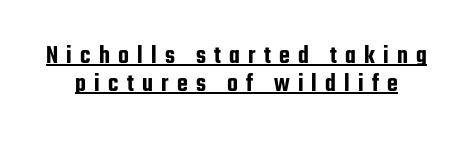
The image shows 25 px text type, upright; set tight line spacing (1.13x), unusually wide letter spacing (+0.33 em), underlined.
